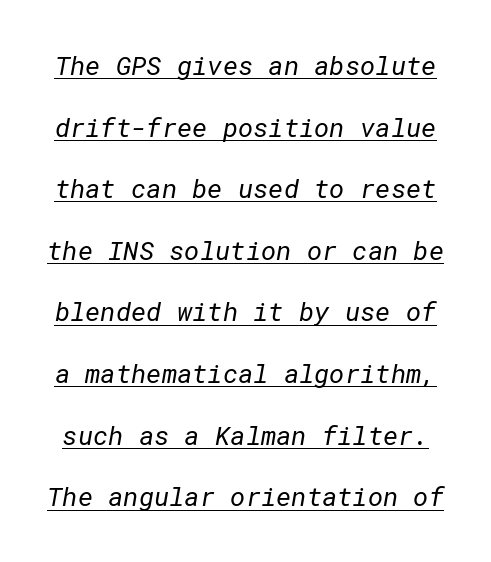
No extra ink here — the face is not bold. Look at the tracking — it's just the regular setting, nothing added. Summary of vertical rhythm: relaxed, with wide interline spacing. Caption: lettering with a line underneath.
